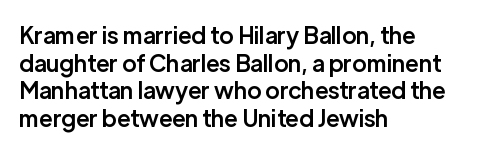
One-word summary of the alignment: left. The strokes are fattened partway — semibold, not bold. The letters stand straight up with perfectly vertical stems. The tracking reads as untouched default to a designer's eye.
